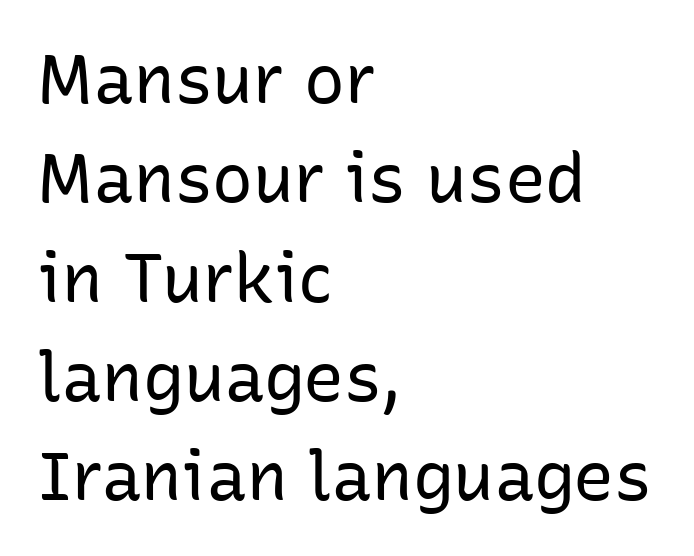
The image shows 68 px regular-weight sans-serif type, upright; set left-aligned, normal line spacing (1.46x), normal letter spacing, not underlined; low stroke contrast and a medium x-height.
